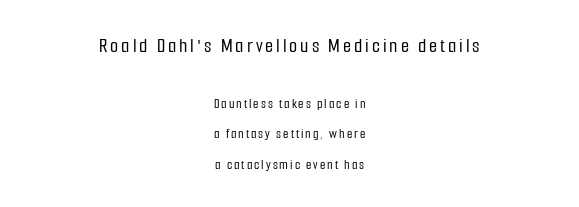
One-word summary of the alignment: center. Larger block? The one above; the one below is distinctly smaller. These lines stand farther apart than default settings would place them. Upright lettering throughout. Quick note: underline off.
